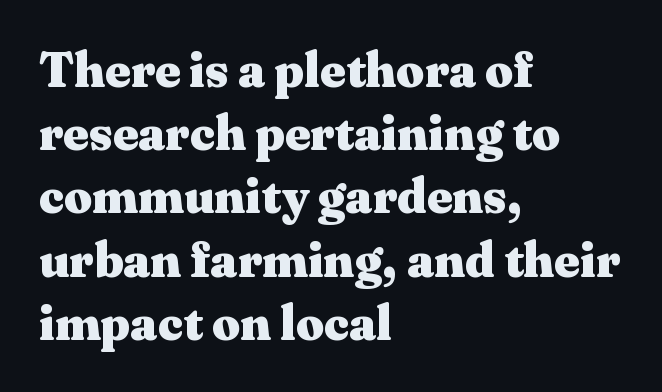
Q: Is the text bold? A: Yes.
Q: Is the text italic (slanted)? A: No, it is upright.
Q: Is the typeface a serif or a sans-serif typeface? A: Serif.
Q: Is the text underlined? A: No.
Q: How is the paragraph aligned? A: Left-aligned.
Q: Is the spacing between letters normal or unusually wide? A: Normal.
Q: Is the spacing between lines tight, normal or loose? A: Normal.
Q: Width (condensed, normal, or wide)? A: Wide.
Q: Stroke contrast? A: Medium.
Q: x-height? A: Medium.
Q: Monospaced? A: No.
